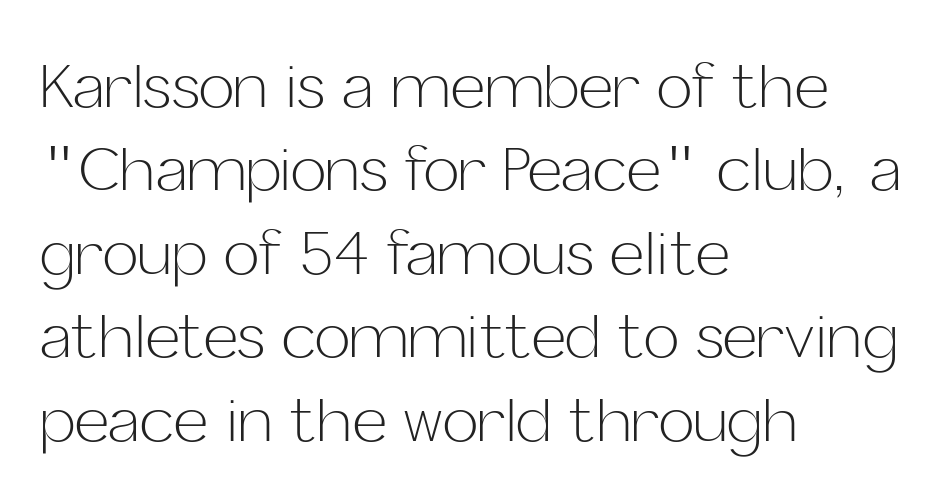
Q: Is the text bold? A: No.
Q: Is the text italic (slanted)? A: No, it is upright.
Q: Is the typeface a serif or a sans-serif typeface? A: Sans-serif.
Q: Is the text underlined? A: No.
Q: How is the paragraph aligned? A: Left-aligned.
Q: Is the spacing between letters normal or unusually wide? A: Normal.
Q: Is the spacing between lines tight, normal or loose? A: Normal.
Q: Width (condensed, normal, or wide)? A: Normal.
Q: Stroke contrast? A: Low.
Q: x-height? A: Medium.
Q: Monospaced? A: No.
